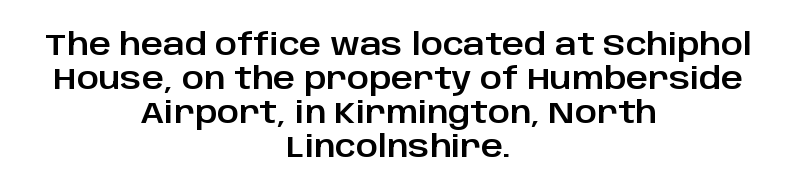
Q: Is the text italic (slanted)? A: No, it is upright.
Q: Is the typeface a serif or a sans-serif typeface? A: Sans-serif.
Q: Is the text underlined? A: No.
Q: How is the paragraph aligned? A: Centered.
Q: Is the spacing between letters normal or unusually wide? A: Normal.
Q: Is the spacing between lines tight, normal or loose? A: Tight.
Q: Width (condensed, normal, or wide)? A: Normal.
Q: Stroke contrast? A: Low.
Q: x-height? A: Large.
Q: Monospaced? A: No.
